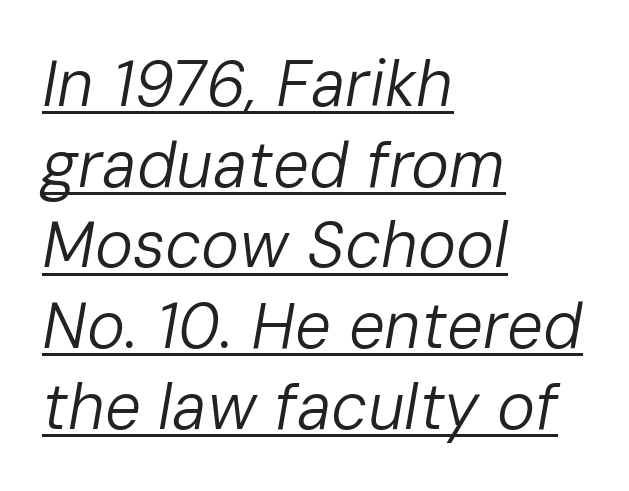
Summary of vertical rhythm: regular, with standard interline spacing. A student would call this left alignment; a typographer would say flush left, rag right. Look at the tracking — it's just the regular setting, nothing added. Is this a heavy cut? Hardly; it is regular or lighter. Rendered with sloped, italic letterforms. Somebody hit Ctrl+U on this one — the words are underlined.
